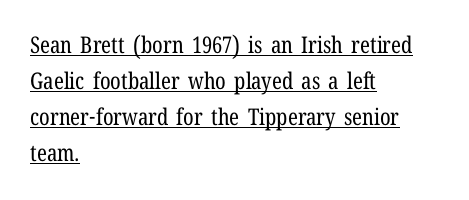
The image shows 23 px text type, upright; set left-aligned, normal line spacing (1.57x), normal letter spacing, underlined.
